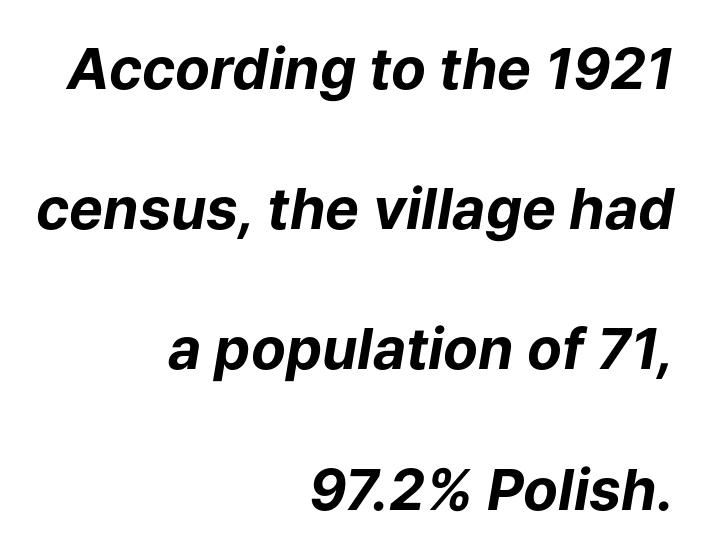
{"italic": "yes", "lean": "right", "slant_degrees": 9, "bold": "yes", "weight": "bold", "width": "normal", "stroke_contrast": "low", "x_height": "medium", "monospaced": "no", "underline": "no", "align": "right", "line_spacing": "loose", "line_spacing_ratio": 2.46, "letter_spacing": "normal", "letter_spacing_em": 0.0, "glyph_px": 57}
